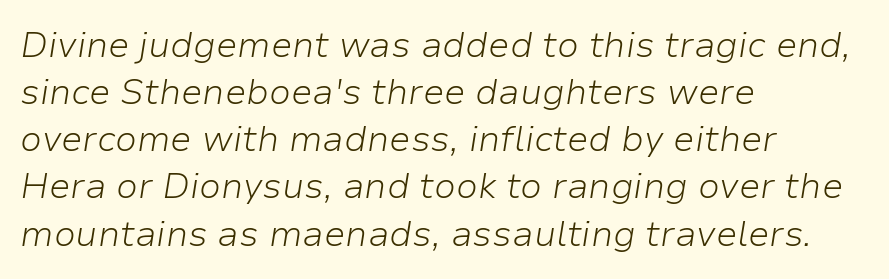
Vertical spacing — default. If you drew a line through each stem, it would be angled. Leftover space on each line is placed entirely after the last word. Just letters on the line, the space beneath them empty.
